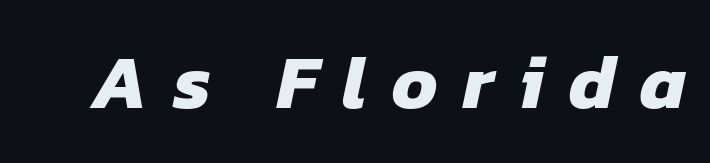
The image shows 76 px heavy sans-serif type; set unusually wide letter spacing (+0.33 em), not underlined; low stroke contrast and a medium x-height.
